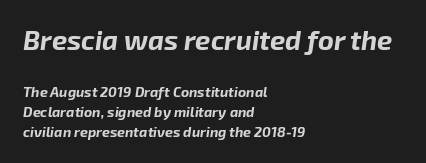
The image shows 27 px bold type, italic (leaning right); set left-aligned, normal line spacing (1.42x), normal letter spacing, not underlined; the first (top) block is 1.93x larger.
